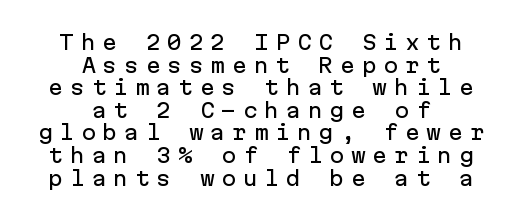
{"italic": "no", "underline": "no", "align": "center", "line_spacing": "tight", "line_spacing_ratio": 1.13, "letter_spacing": "wide", "letter_spacing_em": 0.33, "glyph_px": 20}
